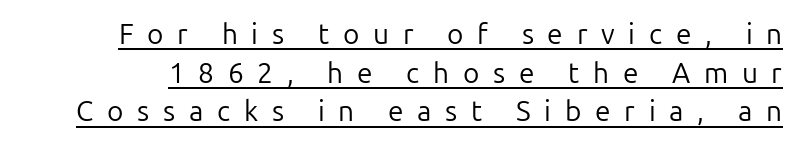
Q: Is the text bold? A: No.
Q: Is the text italic (slanted)? A: No, it is upright.
Q: Is the typeface a serif or a sans-serif typeface? A: Sans-serif.
Q: Is the text underlined? A: Yes.
Q: Is the spacing between letters normal or unusually wide? A: Unusually wide.
Q: Is the spacing between lines tight, normal or loose? A: Normal.
Q: Width (condensed, normal, or wide)? A: Normal.
Q: Stroke contrast? A: Low.
Q: x-height? A: Medium.
Q: Monospaced? A: No.
